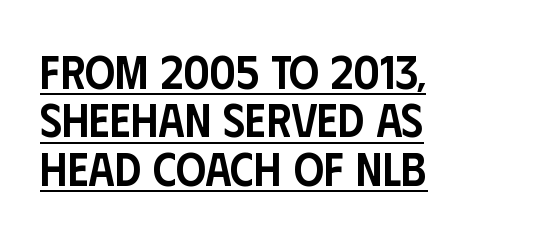
This rendering leaves character spacing at its baseline value. The passage shown is typeset with a sans-serif family. A typographer would call this underscored text. A typesetter would call this leading minimal, almost set solid. Is the block centered? No — it sits flush against the left margin.
